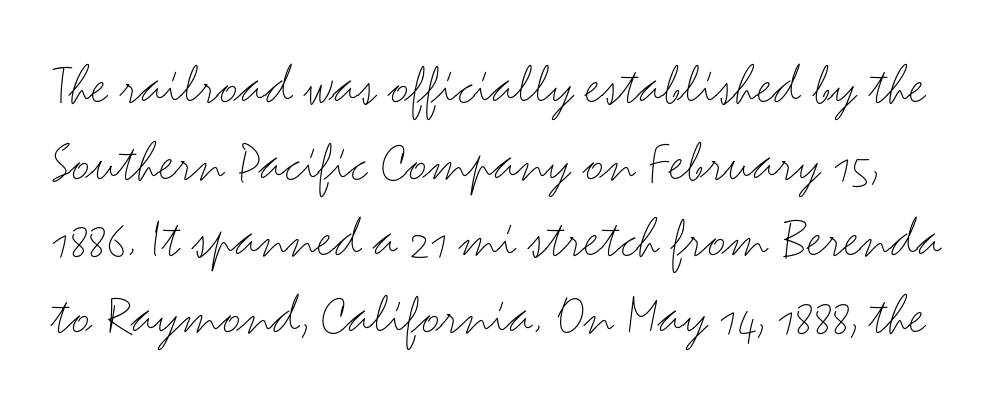
{"serif": "no", "bold": "no", "weight": "light", "width": "wide", "stroke_contrast": "medium", "x_height": "small", "monospaced": "no", "underline": "no", "line_spacing": "normal", "line_spacing_ratio": 1.3, "letter_spacing": "normal", "letter_spacing_em": 0.0, "glyph_px": 59}
